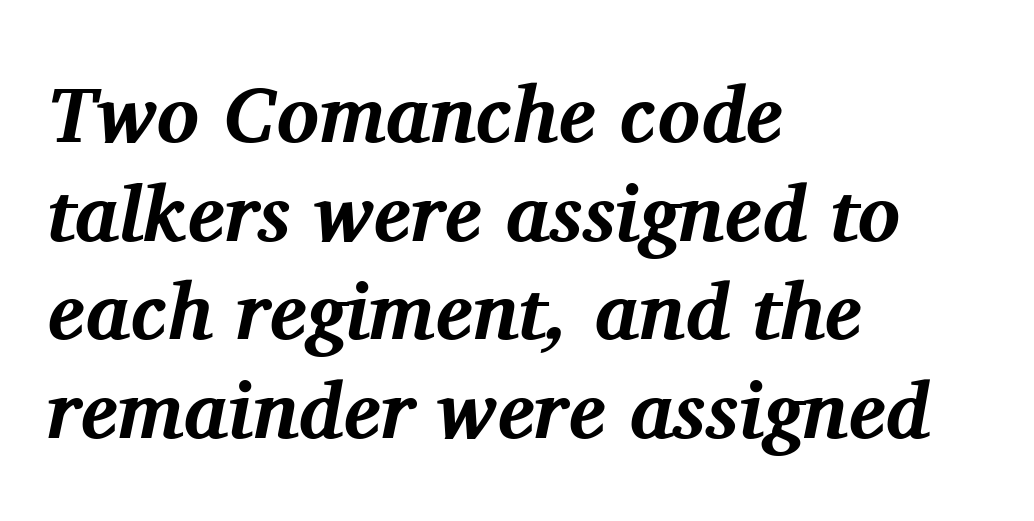
Q: Is the text bold? A: Yes.
Q: Is the text italic (slanted)? A: Yes, it leans right by about 11 degrees.
Q: Is the typeface a serif or a sans-serif typeface? A: Serif.
Q: Is the text underlined? A: No.
Q: How is the paragraph aligned? A: Left-aligned.
Q: Is the spacing between letters normal or unusually wide? A: Normal.
Q: Is the spacing between lines tight, normal or loose? A: Normal.
Q: Width (condensed, normal, or wide)? A: Normal.
Q: Stroke contrast? A: Medium.
Q: x-height? A: Medium.
Q: Monospaced? A: No.
